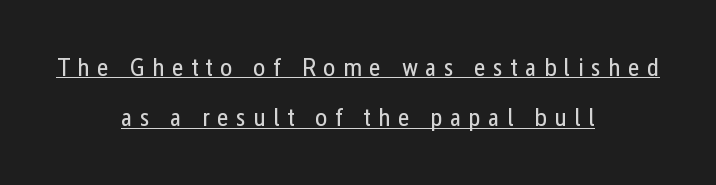
Characters remain perfectly vertical along every line. Notice how the passage keeps no hard edge, just a central spine. Underlining? Definitely there. Summary of weight: not heavy and not bold. What's the leading like? Stretched, with rows far apart.
